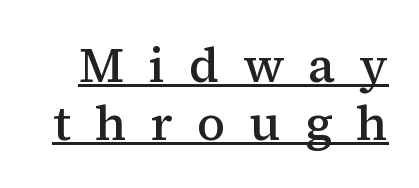
Q: Is the text bold? A: Semi-bold.
Q: Is the text italic (slanted)? A: No, it is upright.
Q: Is the typeface a serif or a sans-serif typeface? A: Serif.
Q: Is the text underlined? A: Yes.
Q: Is the spacing between letters normal or unusually wide? A: Unusually wide.
Q: Width (condensed, normal, or wide)? A: Normal.
Q: Stroke contrast? A: Medium.
Q: x-height? A: Medium.
Q: Monospaced? A: No.
